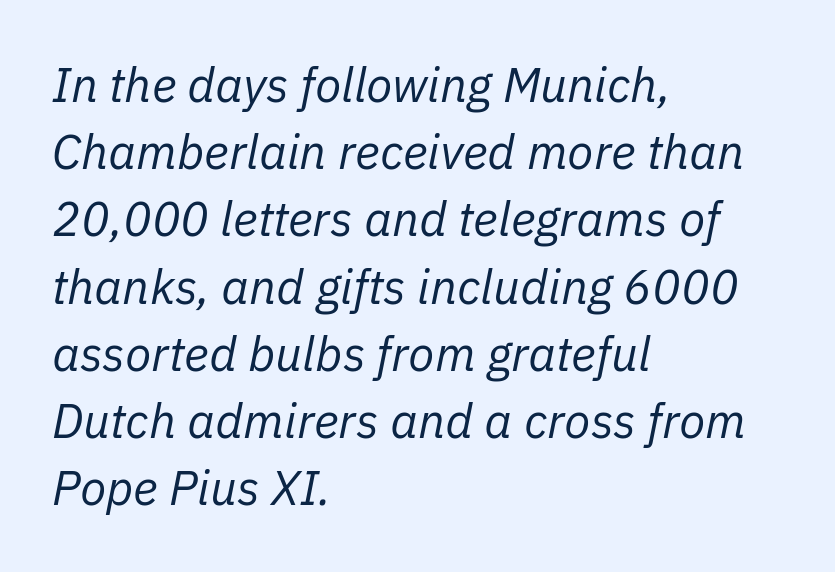
The image shows 48 px regular-weight type, italic (leaning right); set left-aligned, normal line spacing (1.4x), normal letter spacing, not underlined; low stroke contrast and a medium x-height.
